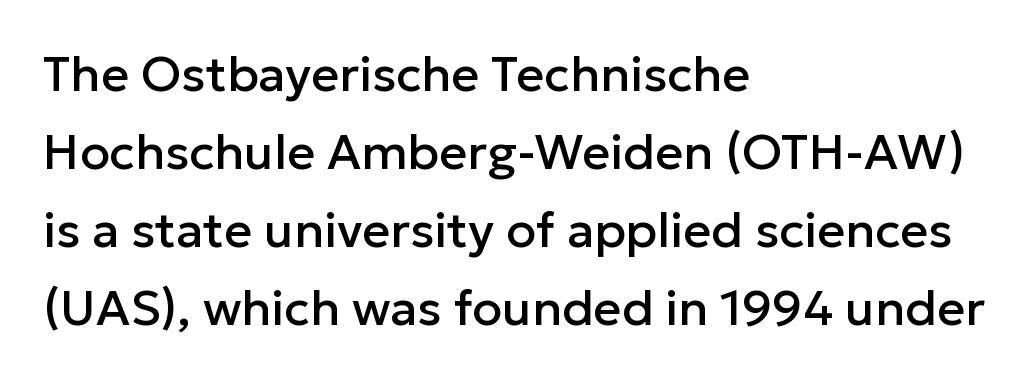
Q: Is the text italic (slanted)? A: No, it is upright.
Q: Is the typeface a serif or a sans-serif typeface? A: Sans-serif.
Q: Is the text underlined? A: No.
Q: How is the paragraph aligned? A: Left-aligned.
Q: Is the spacing between letters normal or unusually wide? A: Normal.
Q: Is the spacing between lines tight, normal or loose? A: Normal.
Q: Width (condensed, normal, or wide)? A: Normal.
Q: Stroke contrast? A: Low.
Q: x-height? A: Medium.
Q: Monospaced? A: No.
